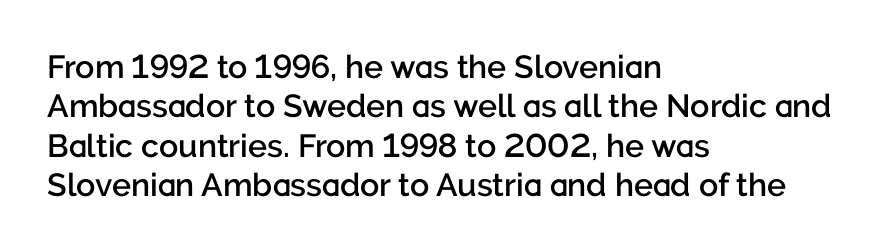
The gap between lines stays unmarked. Here the designer chose a conventional face with non-uniform glyph widths. Unlike italic type, these characters show no tilt at all. On the weight axis this lands at semibold, roughly 600. Default kerning and tracking; the words read as compact shapes. A sans-serif font was chosen for this passage.
